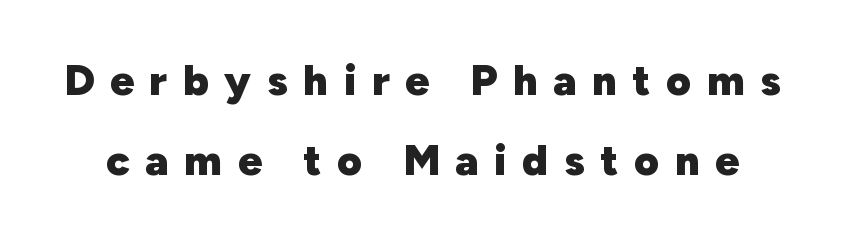
Q: Is the text bold? A: Yes.
Q: Is the text italic (slanted)? A: No, it is upright.
Q: Is the typeface a serif or a sans-serif typeface? A: Sans-serif.
Q: Is the text underlined? A: No.
Q: Is the spacing between letters normal or unusually wide? A: Unusually wide.
Q: Width (condensed, normal, or wide)? A: Normal.
Q: Stroke contrast? A: Low.
Q: x-height? A: Medium.
Q: Monospaced? A: No.
